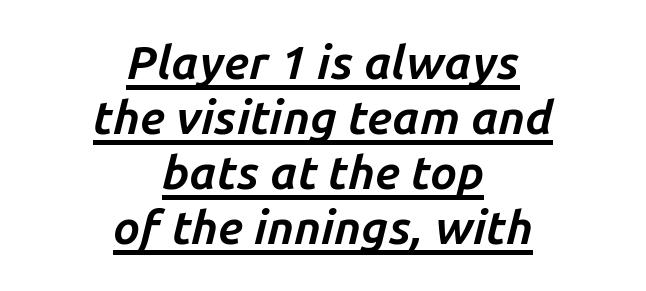
Q: Is the text bold? A: Yes.
Q: Is the text italic (slanted)? A: Yes, it leans right by about 14 degrees.
Q: Is the text underlined? A: Yes.
Q: How is the paragraph aligned? A: Centered.
Q: Is the spacing between letters normal or unusually wide? A: Normal.
Q: Width (condensed, normal, or wide)? A: Normal.
Q: Stroke contrast? A: Low.
Q: x-height? A: Medium.
Q: Monospaced? A: No.
